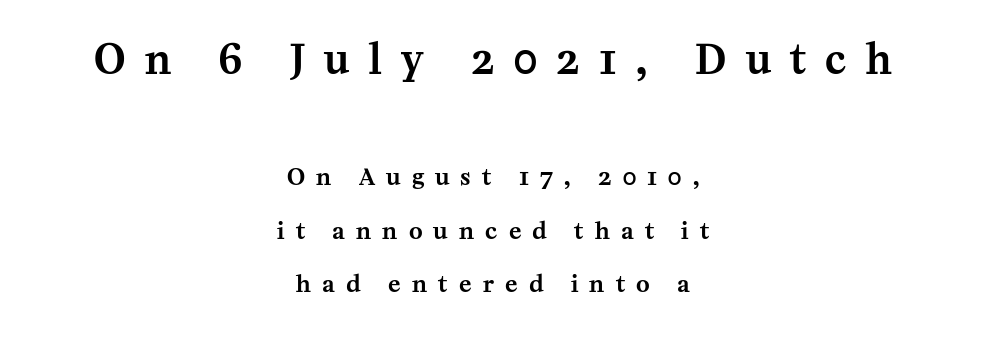
The image shows 40 px serif type, upright; set centered, loose line spacing (2.31x), unusually wide letter spacing (+0.49 em), not underlined; the first (top) block is 1.74x larger; medium stroke contrast and a medium x-height.
